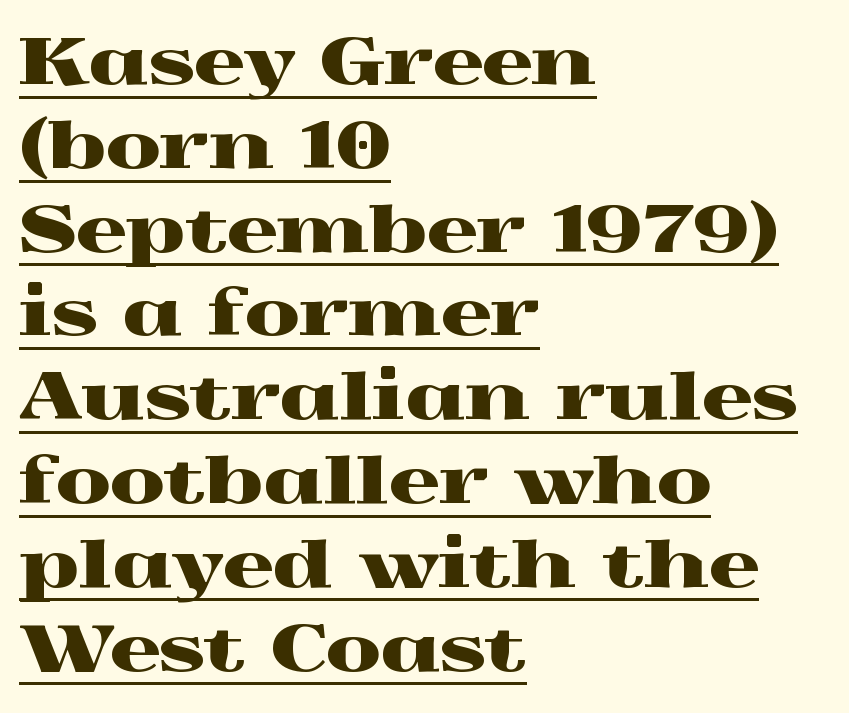
Each line of the rendering has a horizontal stroke beneath the glyphs. The letters sit at their default tracking, neither squeezed nor spread. The paragraph has a hard left edge and a soft right edge. The face used here is seriffed, in the tradition of book romans.
